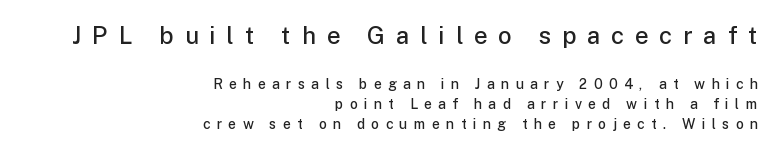
Each word looks stretched out because of the extra space between its letters. Teacher's note: observe the even right margin — that is flush-right alignment. A bit beefed up — I'd call it semibold rather than bold. Rows of type keep a routine distance in the vertical direction. These two chunks differ in scale, with the top chunk taking the larger measure. Quick note: not italic, upright.
